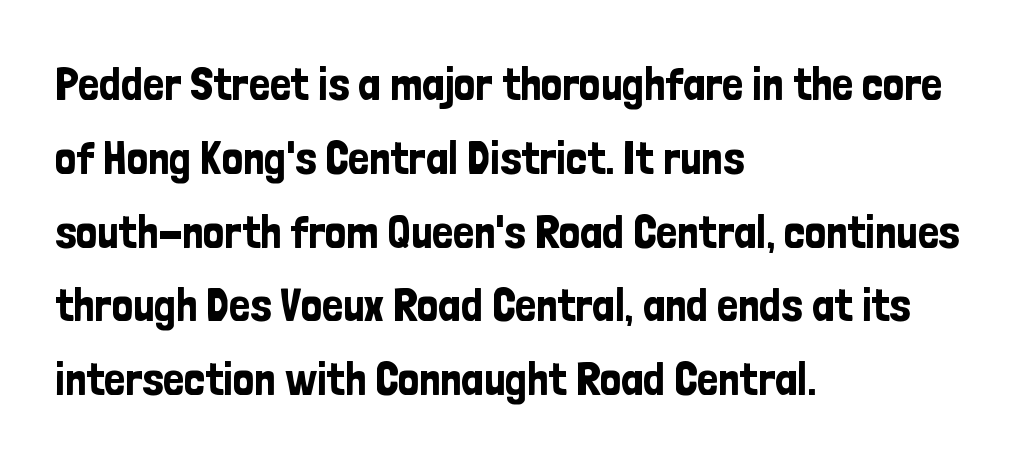
{"serif": "no", "italic": "no", "width": "condensed", "stroke_contrast": "low", "x_height": "medium", "monospaced": "no", "underline": "no", "align": "left", "line_spacing": "normal", "line_spacing_ratio": 1.57, "letter_spacing": "normal", "letter_spacing_em": 0.0, "glyph_px": 47}
